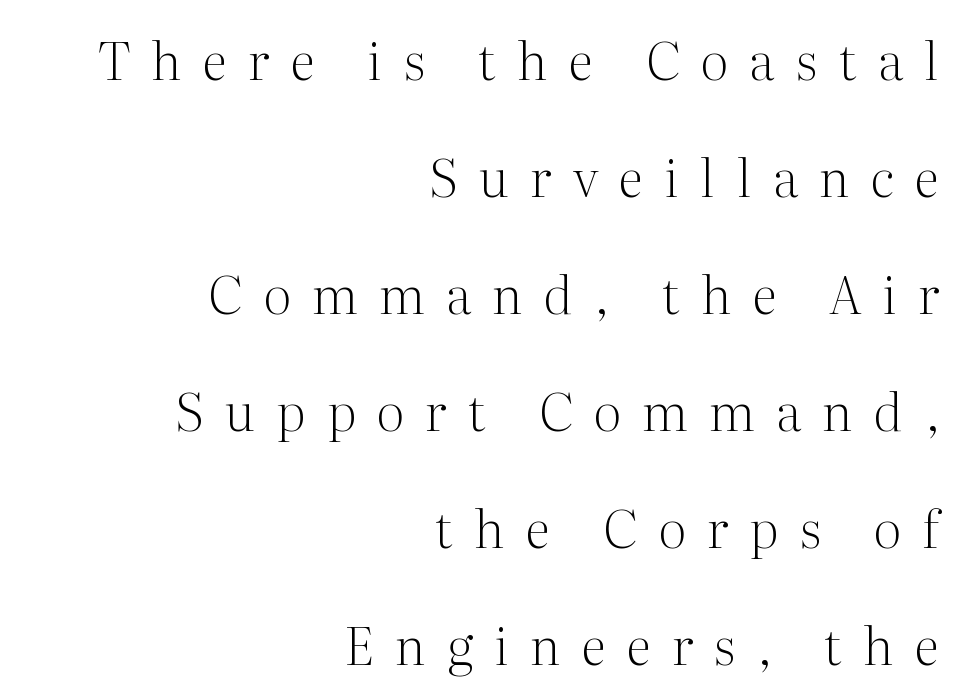
The image shows 52 px light serif type, upright; set right-aligned, loose line spacing (2.25x), unusually wide letter spacing (+0.41 em), not underlined; medium stroke contrast and a medium x-height.
